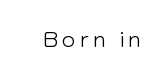
{"italic": "no", "bold": "no", "underline": "no", "glyph_px": 21}
